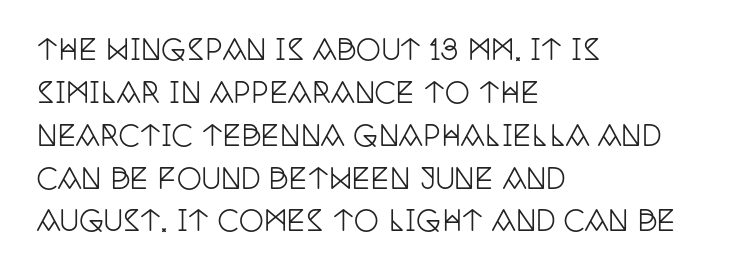
{"serif": "yes", "italic": "no", "width": "condensed", "stroke_contrast": "low", "x_height": "large", "monospaced": "no", "underline": "no", "align": "left", "line_spacing": "normal", "line_spacing_ratio": 1.53, "letter_spacing": "normal", "letter_spacing_em": 0.0, "glyph_px": 28}
